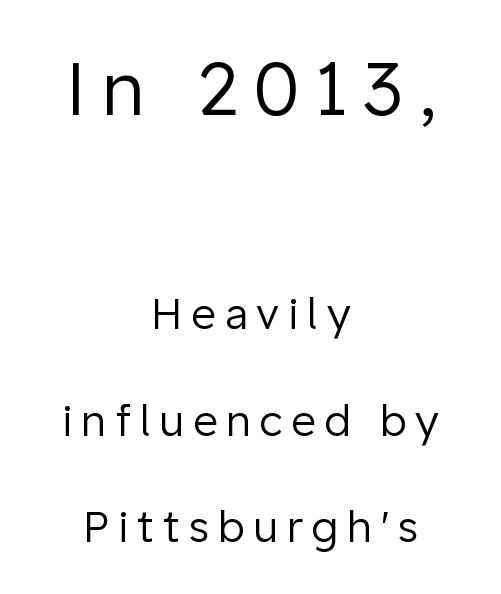
The image shows 75 px regular-weight sans-serif type, upright; set centered, loose line spacing (2.48x), unusually wide letter spacing (+0.2 em), not underlined; the first (top) block is 1.74x larger; low stroke contrast and a medium x-height.
